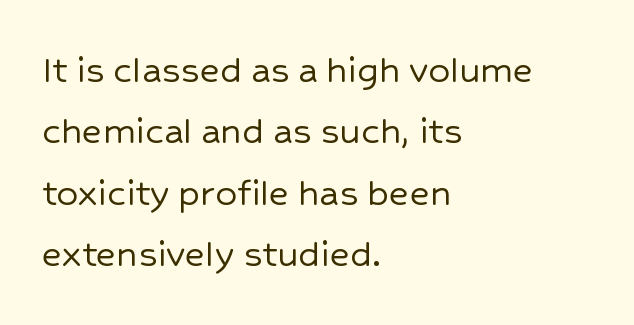
The image shows 43 px sans-serif type, upright; set left-aligned, normal line spacing (1.43x), normal letter spacing, not underlined; low stroke contrast and a medium x-height.
